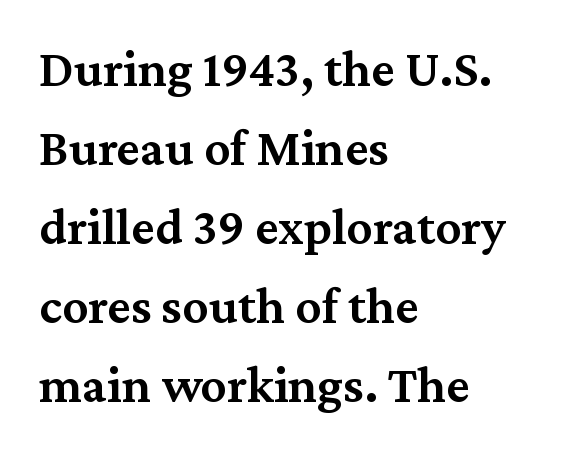
{"serif": "yes", "italic": "no", "bold": "semi", "weight": "semibold", "width": "normal", "stroke_contrast": "medium", "x_height": "medium", "monospaced": "no", "underline": "no", "align": "left", "line_spacing": "normal", "line_spacing_ratio": 1.52, "letter_spacing": "normal", "letter_spacing_em": 0.0, "glyph_px": 52}
